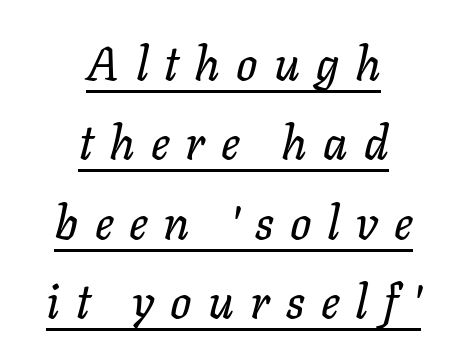
Q: Is the text italic (slanted)? A: Yes, it leans right by about 11 degrees.
Q: Is the text underlined? A: Yes.
Q: How is the paragraph aligned? A: Centered.
Q: Is the spacing between letters normal or unusually wide? A: Unusually wide.
Q: Is the spacing between lines tight, normal or loose? A: Normal.
Q: Width (condensed, normal, or wide)? A: Normal.
Q: Stroke contrast? A: Low.
Q: x-height? A: Medium.
Q: Monospaced? A: No.
